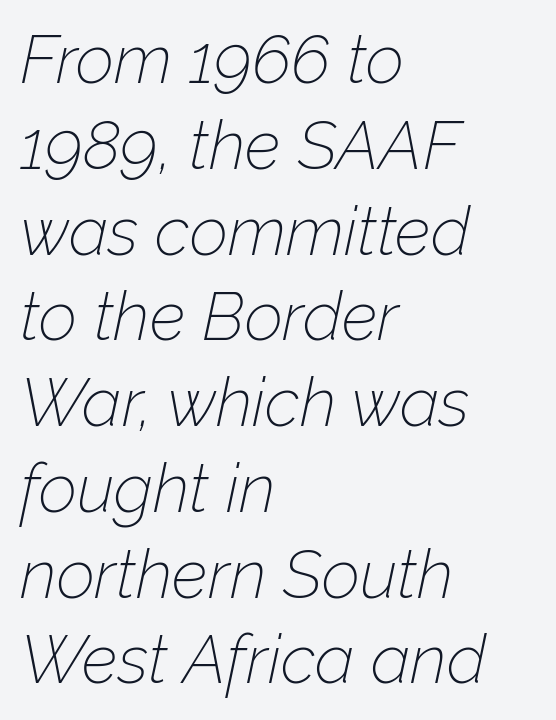
Q: Is the text bold? A: No.
Q: Is the text italic (slanted)? A: Yes, it leans right by about 12 degrees.
Q: Is the text underlined? A: No.
Q: How is the paragraph aligned? A: Left-aligned.
Q: Is the spacing between letters normal or unusually wide? A: Normal.
Q: Is the spacing between lines tight, normal or loose? A: Normal.
Q: Width (condensed, normal, or wide)? A: Normal.
Q: Stroke contrast? A: Low.
Q: x-height? A: Medium.
Q: Monospaced? A: No.
